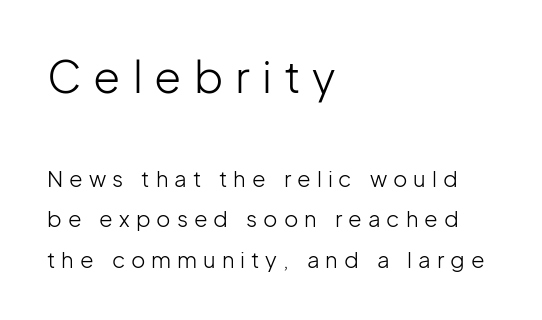
The image shows 44 px light sans-serif type, upright; set left-aligned, line spacing 1.85x, unusually wide letter spacing (+0.27 em), not underlined; the first (top) block is 2.0x larger; low stroke contrast and a medium x-height.
